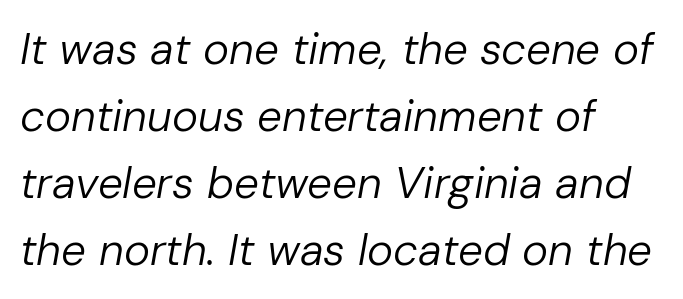
The block of text has a typical density, with ordinary space between rows. This sample uses plain, unmodified letter spacing. Nothing heavy about these letters — not bold at all. Yep, that's italic — everything's leaning.
